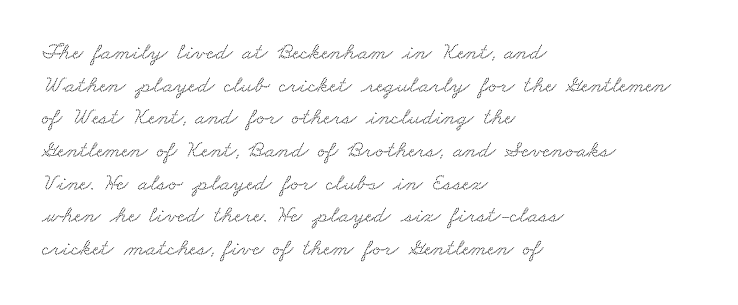
The image shows 24 px text type; set left-aligned, normal line spacing (1.36x), normal letter spacing, not underlined.
